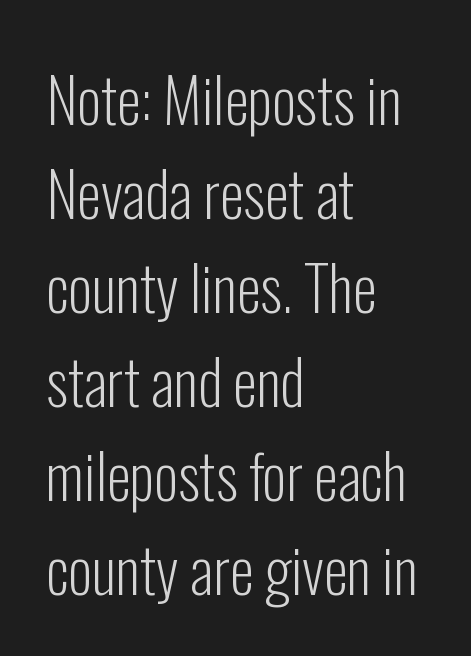
{"serif": "no", "italic": "no", "bold": "no", "weight": "light", "width": "condensed", "stroke_contrast": "low", "x_height": "medium", "monospaced": "no", "underline": "no", "align": "left", "line_spacing": "normal", "line_spacing_ratio": 1.54, "letter_spacing": "normal", "letter_spacing_em": 0.0, "glyph_px": 61}
